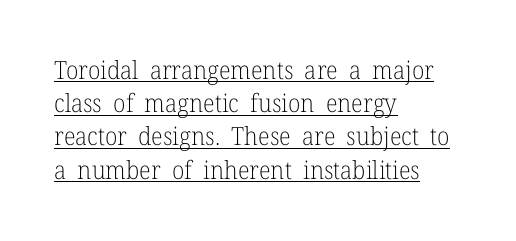
{"italic": "no", "bold": "no", "underline": "yes", "align": "left", "line_spacing": "normal", "line_spacing_ratio": 1.33, "letter_spacing": "normal", "letter_spacing_em": 0.0, "glyph_px": 25}
